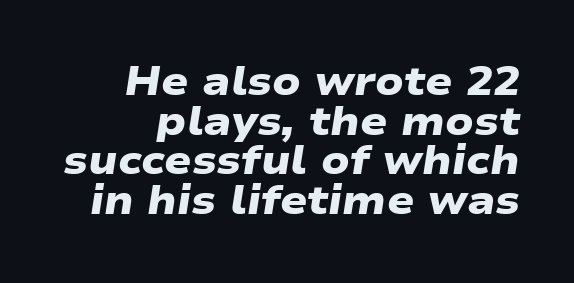
The image shows 40 px heavy, wide sans-serif type; set tight line spacing (0.99x), normal letter spacing, not underlined; low stroke contrast and a medium x-height.
